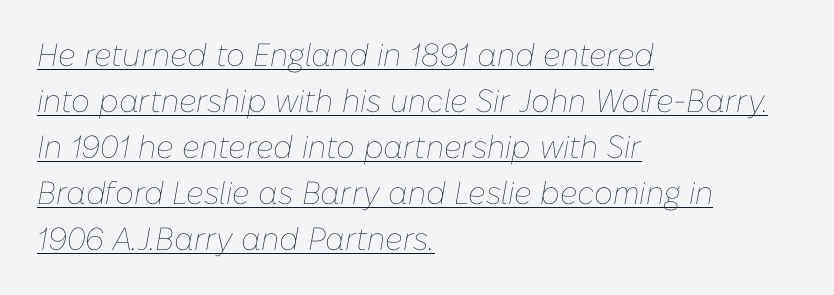
{"italic": "yes", "lean": "right", "slant_degrees": 10, "bold": "no", "weight": "thin", "width": "normal", "stroke_contrast": "low", "x_height": "medium", "monospaced": "no", "underline": "yes", "align": "left", "line_spacing": "normal", "line_spacing_ratio": 1.44, "letter_spacing": "normal", "letter_spacing_em": 0.0, "glyph_px": 32}
